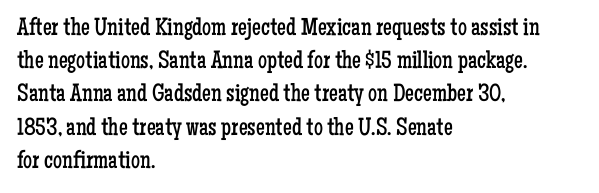
These lines sit exactly where default settings would place them. Decoration check: the copy has no underline. The typeface has the unassuming heft of standard copy or less. Horizontal alignment here is leftward, the default for most running prose.
